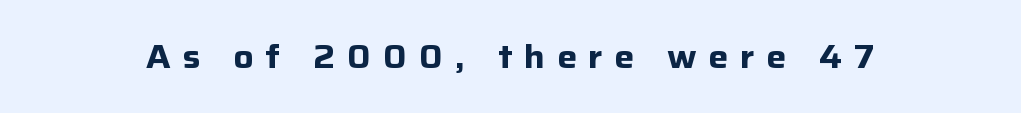
{"serif": "no", "italic": "no", "bold": "yes", "weight": "bold", "width": "normal", "stroke_contrast": "low", "x_height": "medium", "monospaced": "no", "underline": "no", "letter_spacing": "wide", "letter_spacing_em": 0.36, "glyph_px": 33}
